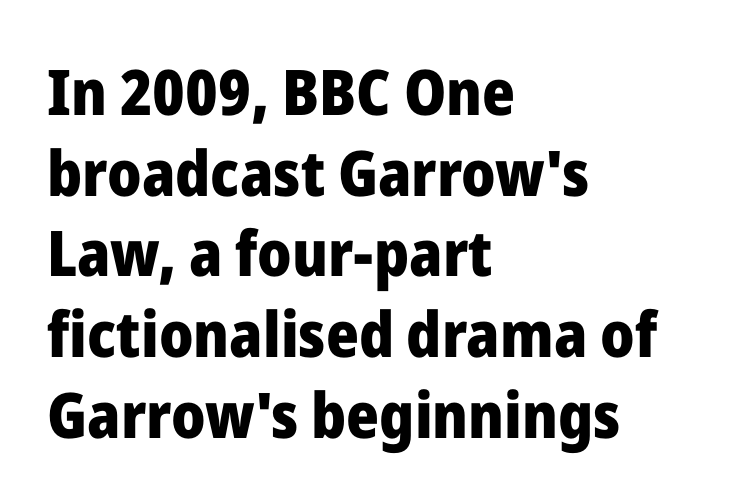
The image shows 63 px heavy sans-serif type, upright; set left-aligned, normal line spacing (1.28x), normal letter spacing, not underlined; low stroke contrast and a medium x-height.
